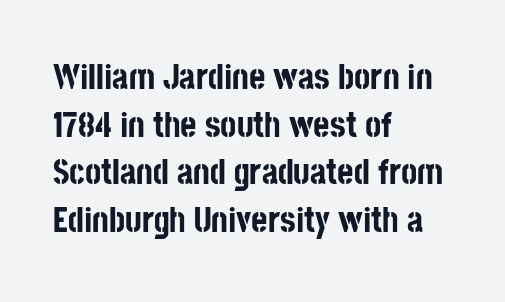
Q: Is the text bold? A: Yes.
Q: Is the text italic (slanted)? A: No, it is upright.
Q: Is the typeface a serif or a sans-serif typeface? A: Sans-serif.
Q: Is the text underlined? A: No.
Q: How is the paragraph aligned? A: Left-aligned.
Q: Is the spacing between letters normal or unusually wide? A: Normal.
Q: Is the spacing between lines tight, normal or loose? A: Normal.
Q: Width (condensed, normal, or wide)? A: Condensed.
Q: Stroke contrast? A: Low.
Q: x-height? A: Large.
Q: Monospaced? A: No.
